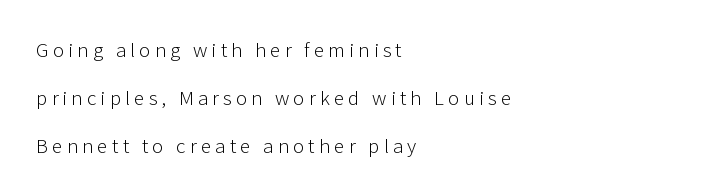
The image shows 21 px text type, upright; set left-aligned, loose line spacing (2.29x), unusually wide letter spacing (+0.2 em), not underlined.
